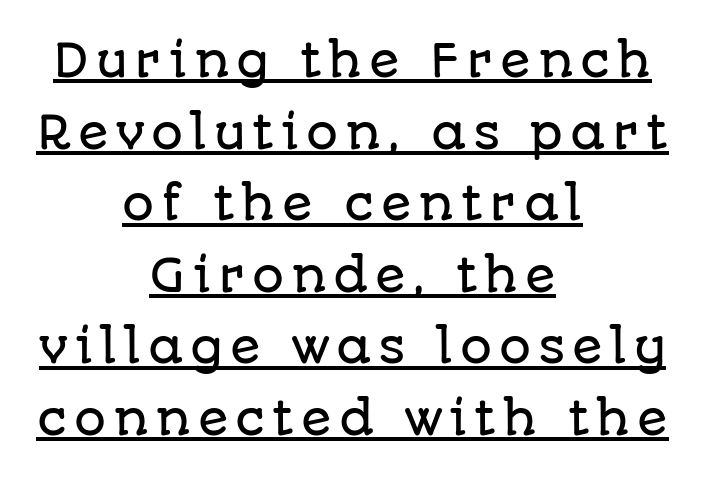
{"serif": "no", "italic": "no", "width": "normal", "stroke_contrast": "low", "x_height": "large", "monospaced": "no", "underline": "yes", "align": "center", "line_spacing": "normal", "line_spacing_ratio": 1.59, "glyph_px": 45}
